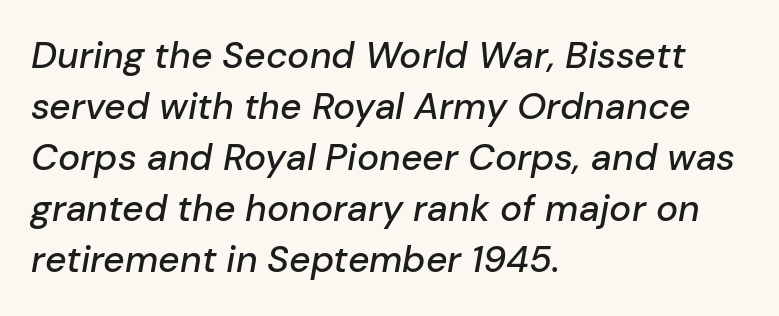
Q: Is the text italic (slanted)? A: Yes, it leans right by about 10 degrees.
Q: Is the text underlined? A: No.
Q: How is the paragraph aligned? A: Left-aligned.
Q: Is the spacing between letters normal or unusually wide? A: Normal.
Q: Is the spacing between lines tight, normal or loose? A: Normal.
Q: Width (condensed, normal, or wide)? A: Normal.
Q: Stroke contrast? A: Low.
Q: x-height? A: Medium.
Q: Monospaced? A: No.
